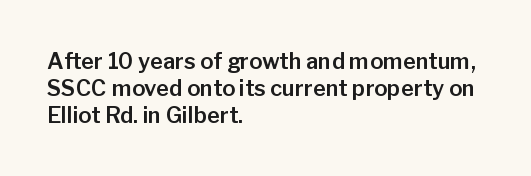
{"italic": "no", "underline": "no", "align": "left", "line_spacing_ratio": 1.22, "letter_spacing": "normal", "letter_spacing_em": 0.0, "glyph_px": 22}
